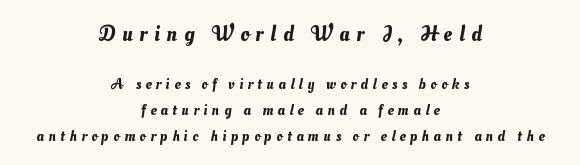
{"underline": "no", "align": "center", "line_spacing_ratio": 1.71, "letter_spacing": "wide", "letter_spacing_em": 0.3, "larger_block": "first", "size_ratio": 1.47, "glyph_px": 22}
